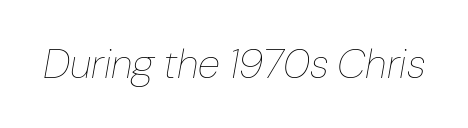
In terms of letterspacing, this is plain default setting. The strokes carry an ordinary text weight at most. Here the designer chose a conventional face with non-uniform glyph widths. Would a proofreader flag this as italicized? Yes.
